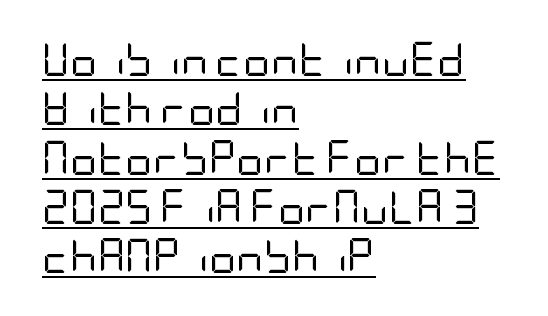
The image shows 34 px regular-weight, condensed sans-serif type, upright; set left-aligned, normal line spacing (1.45x), normal letter spacing, underlined; low stroke contrast and a large x-height.
